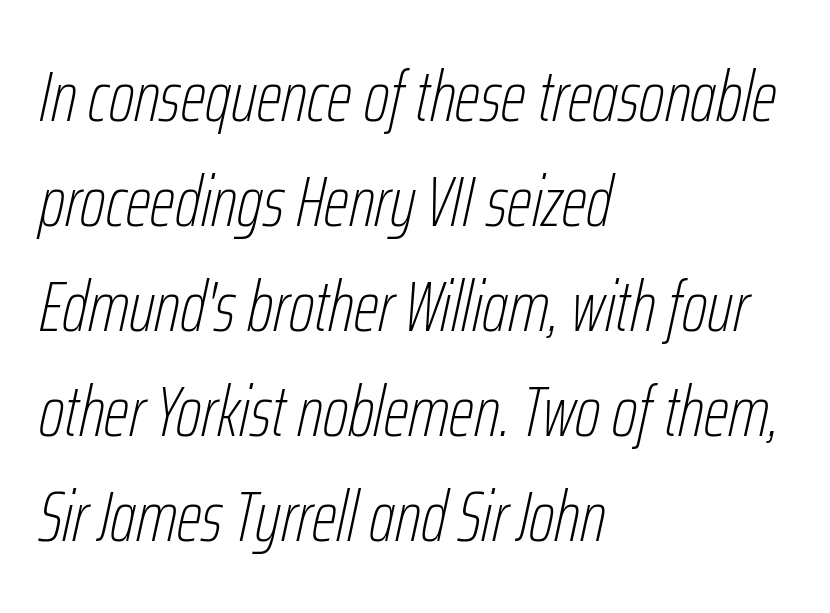
{"italic": "yes", "lean": "right", "slant_degrees": 12, "bold": "no", "weight": "thin", "width": "condensed", "stroke_contrast": "low", "x_height": "medium", "monospaced": "no", "underline": "no", "align": "left", "line_spacing": "normal", "line_spacing_ratio": 1.46, "letter_spacing": "normal", "letter_spacing_em": 0.0, "glyph_px": 72}
